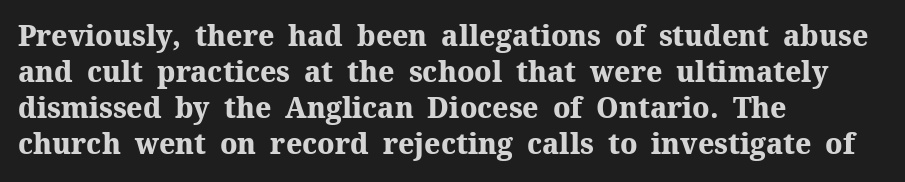
Q: Is the text bold? A: Yes.
Q: Is the text italic (slanted)? A: No, it is upright.
Q: Is the typeface a serif or a sans-serif typeface? A: Serif.
Q: Is the text underlined? A: No.
Q: How is the paragraph aligned? A: Left-aligned.
Q: Is the spacing between letters normal or unusually wide? A: Normal.
Q: Is the spacing between lines tight, normal or loose? A: Normal.
Q: Width (condensed, normal, or wide)? A: Normal.
Q: Stroke contrast? A: Medium.
Q: x-height? A: Medium.
Q: Monospaced? A: No.
